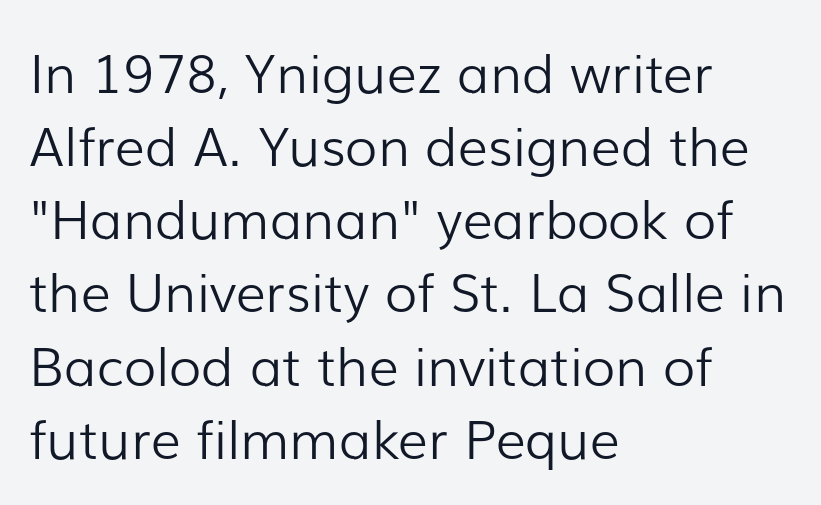
The image shows 53 px light sans-serif type, upright; set left-aligned, normal line spacing (1.38x), normal letter spacing, not underlined; low stroke contrast and a medium x-height.
